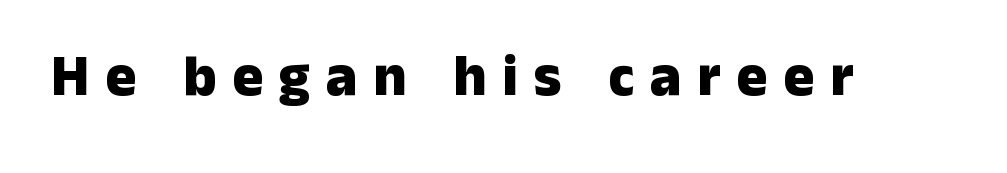
The image shows 58 px heavy sans-serif type, upright; set unusually wide letter spacing (+0.27 em), not underlined; low stroke contrast and a medium x-height.
